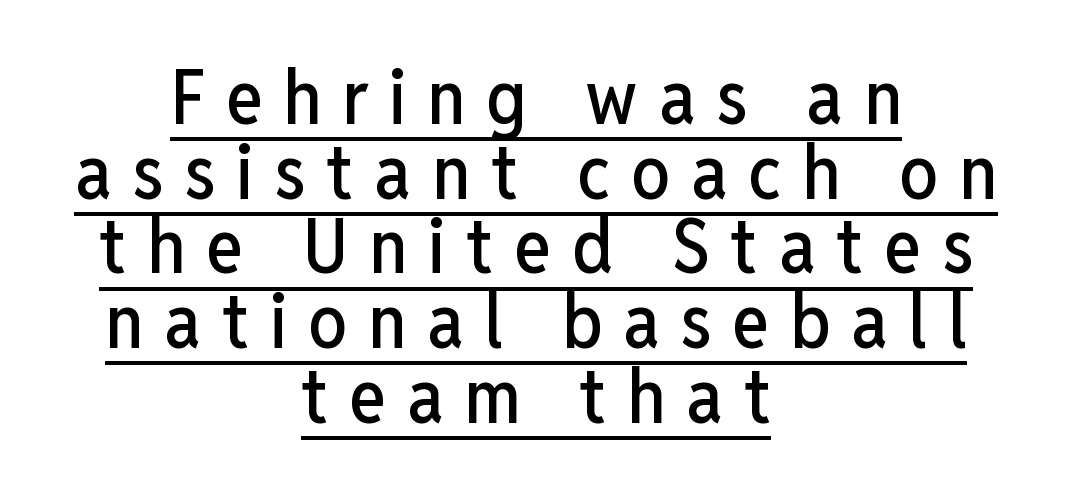
The image shows 77 px condensed sans-serif type, upright; set centered, tight line spacing (0.97x), unusually wide letter spacing (+0.27 em), underlined; low stroke contrast and a medium x-height.
